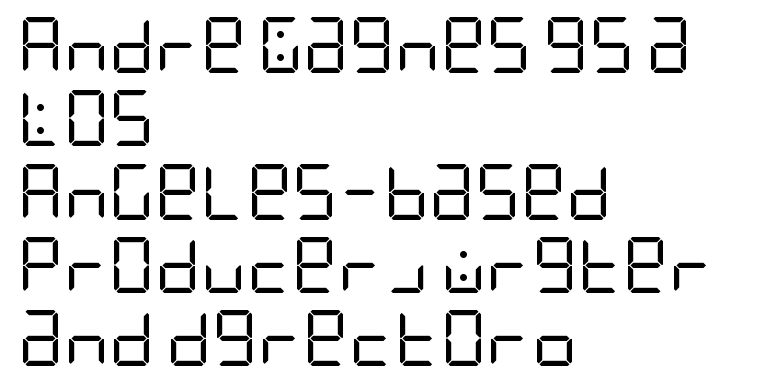
The image shows 56 px regular-weight, condensed sans-serif type, upright; set left-aligned, normal line spacing (1.31x), normal letter spacing, not underlined; low stroke contrast and a large x-height.
